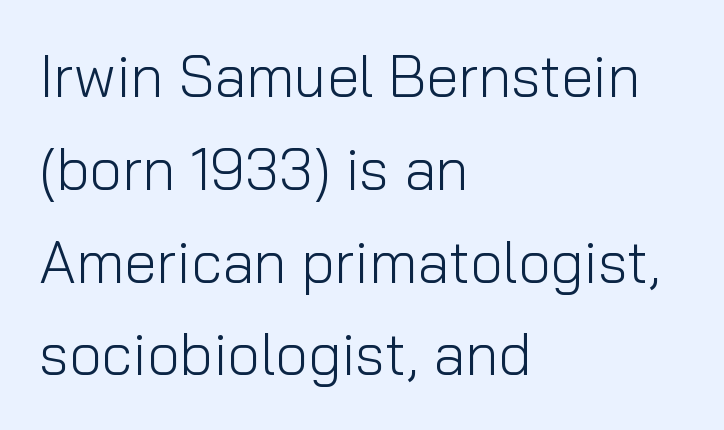
{"serif": "no", "italic": "no", "bold": "no", "weight": "light", "width": "normal", "stroke_contrast": "low", "x_height": "medium", "monospaced": "no", "underline": "no", "align": "left", "line_spacing": "normal", "line_spacing_ratio": 1.6, "letter_spacing": "normal", "letter_spacing_em": 0.0, "glyph_px": 58}
